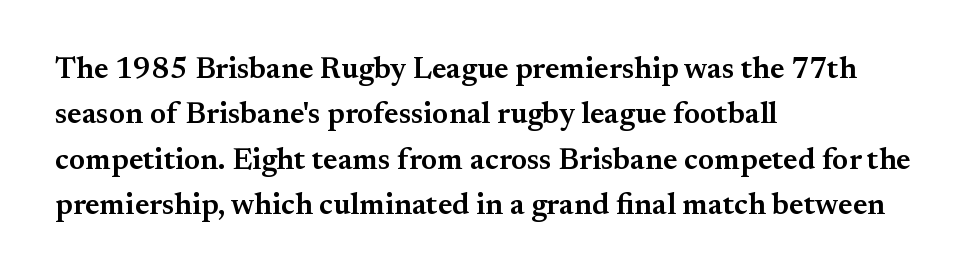
{"serif": "yes", "italic": "no", "bold": "semi", "weight": "semibold", "width": "normal", "stroke_contrast": "medium", "x_height": "small", "monospaced": "no", "underline": "no", "align": "left", "line_spacing": "normal", "line_spacing_ratio": 1.51, "letter_spacing": "normal", "letter_spacing_em": 0.0, "glyph_px": 30}
